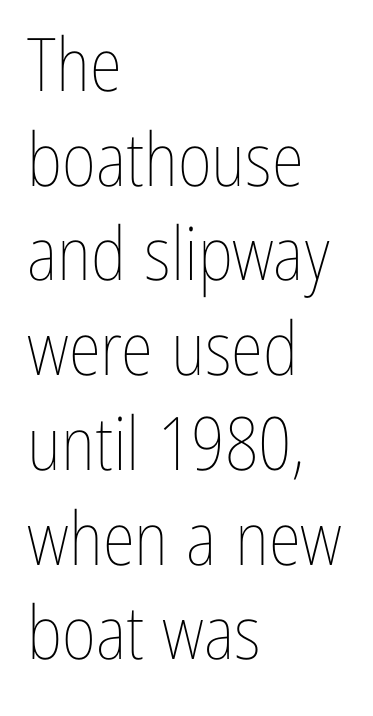
Q: Is the text bold? A: No.
Q: Is the text italic (slanted)? A: No, it is upright.
Q: Is the text underlined? A: No.
Q: How is the paragraph aligned? A: Left-aligned.
Q: Is the spacing between letters normal or unusually wide? A: Normal.
Q: Is the spacing between lines tight, normal or loose? A: Normal.
Q: Width (condensed, normal, or wide)? A: Condensed.
Q: Stroke contrast? A: Low.
Q: x-height? A: Medium.
Q: Monospaced? A: No.
